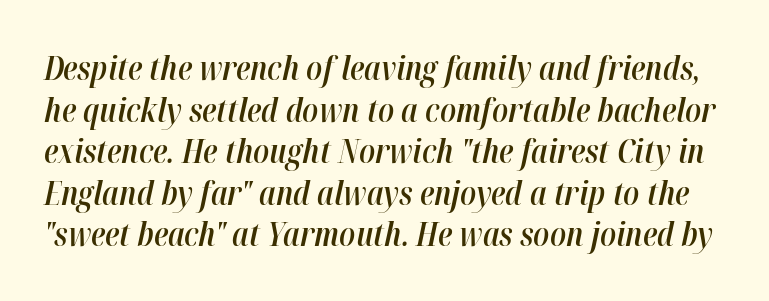
Vertically, the passage feels balanced, rows spaced as you'd expect. The rendering keeps characters at their native spacing. In terms of posture, this sample is oblique. Is this a fixed-width face? No — the glyphs have proportional, varying widths.
